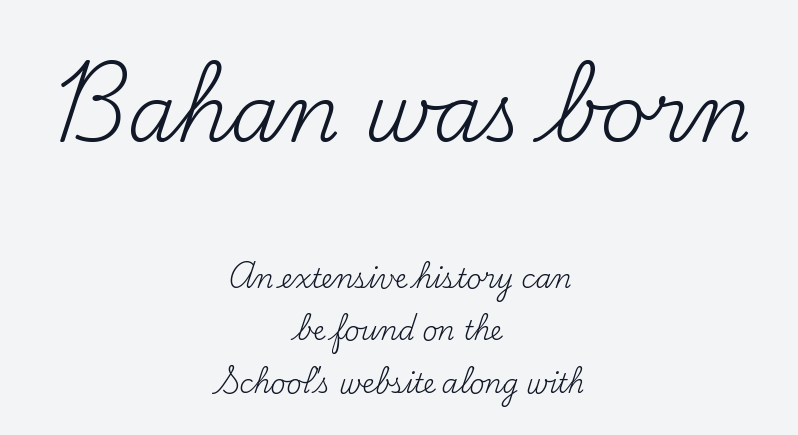
Proportional: the letters do not fall into vertical columns. Decoration check: the copy has no underline. Larger block? The one above; the one below is distinctly smaller. A typesetter would call this leading open, well beyond the default.
